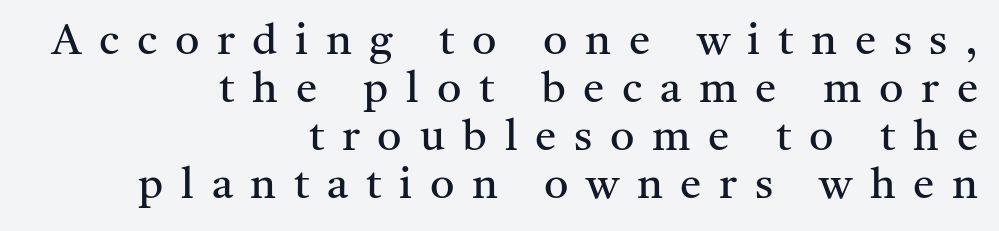
{"serif": "yes", "italic": "no", "bold": "no", "weight": "regular", "width": "normal", "stroke_contrast": "medium", "x_height": "medium", "monospaced": "no", "underline": "no", "align": "right", "line_spacing": "tight", "line_spacing_ratio": 1.12, "letter_spacing": "wide", "letter_spacing_em": 0.41, "glyph_px": 43}
